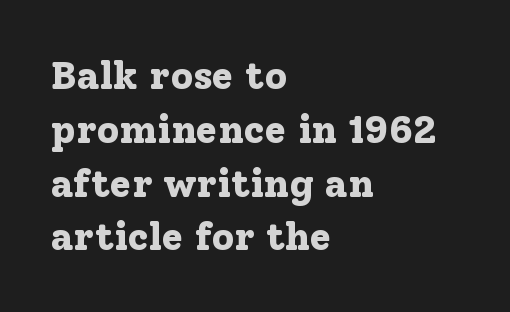
Q: Is the text bold? A: Yes.
Q: Is the text italic (slanted)? A: No, it is upright.
Q: Is the typeface a serif or a sans-serif typeface? A: Serif.
Q: Is the text underlined? A: No.
Q: How is the paragraph aligned? A: Left-aligned.
Q: Is the spacing between letters normal or unusually wide? A: Normal.
Q: Is the spacing between lines tight, normal or loose? A: Normal.
Q: Width (condensed, normal, or wide)? A: Normal.
Q: Stroke contrast? A: Low.
Q: x-height? A: Medium.
Q: Monospaced? A: No.
